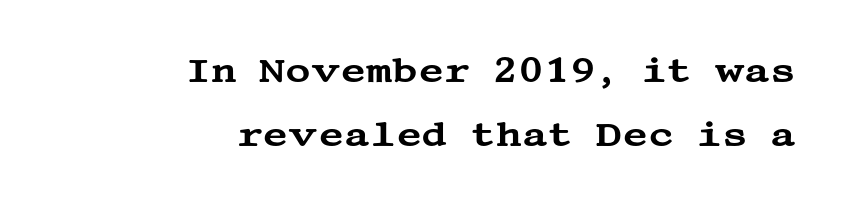
The image shows 35 px wide serif type, upright; set right-aligned, line spacing 1.83x, normal letter spacing, not underlined; medium stroke contrast and a large x-height.
